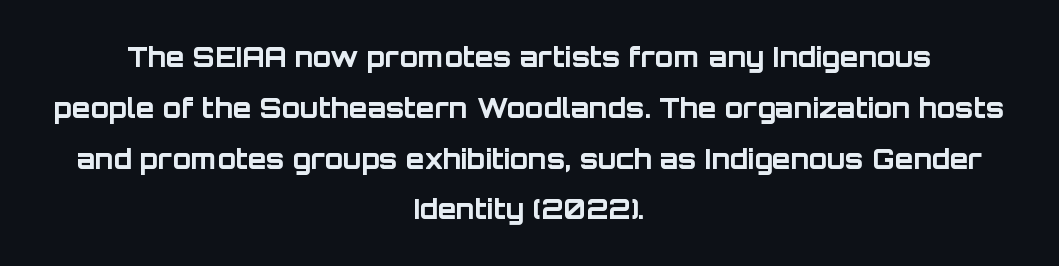
The image shows 27 px bold type, upright; set centered, line spacing 1.88x, normal letter spacing, not underlined.
